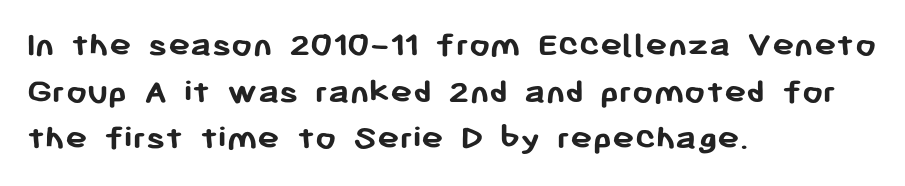
Q: Is the text bold? A: Yes.
Q: Is the text italic (slanted)? A: No, it is upright.
Q: Is the typeface a serif or a sans-serif typeface? A: Sans-serif.
Q: Is the text underlined? A: No.
Q: How is the paragraph aligned? A: Left-aligned.
Q: Is the spacing between letters normal or unusually wide? A: Normal.
Q: Is the spacing between lines tight, normal or loose? A: Normal.
Q: Width (condensed, normal, or wide)? A: Normal.
Q: Stroke contrast? A: Low.
Q: x-height? A: Medium.
Q: Monospaced? A: No.
